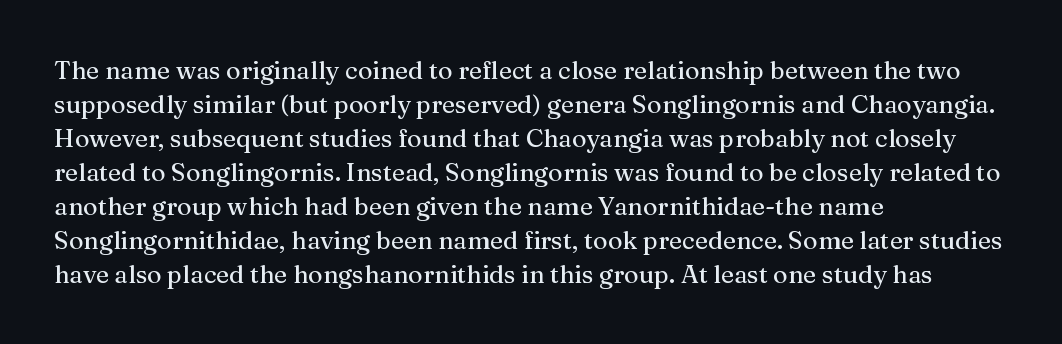
{"italic": "no", "underline": "no", "align": "left", "line_spacing": "normal", "line_spacing_ratio": 1.36, "letter_spacing": "normal", "letter_spacing_em": 0.0, "glyph_px": 25}
